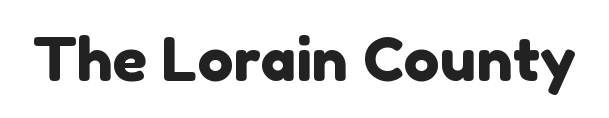
A typesetter would call this zero additional tracking. The glyphs are unaccompanied by any horizontal stroke below them. Spacing verdict: proportional, widths tailored to each character. The text was rendered using a sans face with plain stroke endings.
